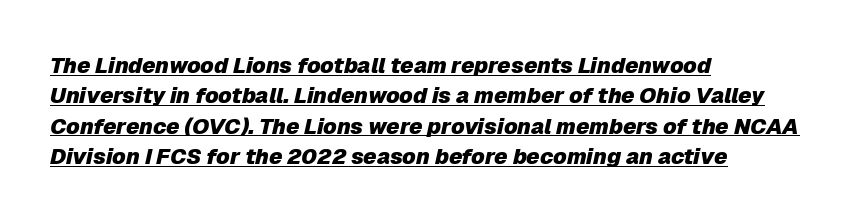
Does extra space separate the letters? No, they use regular spacing. The lines in this sample share a left origin and differ only in where they stop. Has an underline been added? It has. Chunky letters — that's bold for sure. Does the lettering tilt? It does — this is italic. Normally led — the rows are evenly, conventionally spaced.
